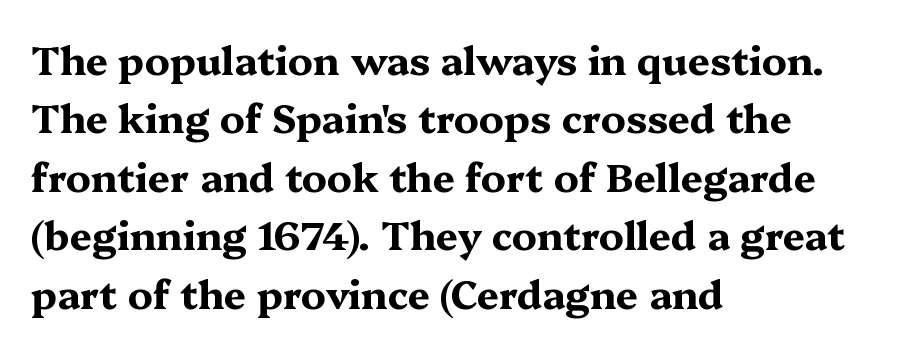
{"serif": "yes", "italic": "no", "bold": "yes", "weight": "bold", "width": "wide", "stroke_contrast": "medium", "x_height": "medium", "monospaced": "no", "underline": "no", "align": "left", "line_spacing": "normal", "line_spacing_ratio": 1.5, "letter_spacing": "normal", "letter_spacing_em": 0.0, "glyph_px": 39}
